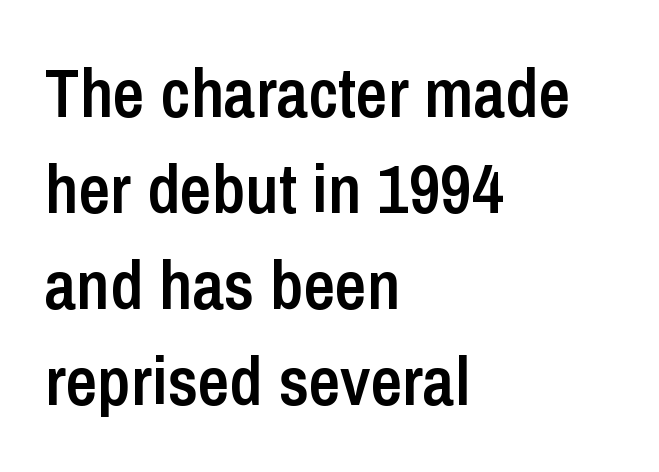
The image shows 69 px semibold, condensed sans-serif type, upright; set left-aligned, normal line spacing (1.39x), normal letter spacing, not underlined; low stroke contrast and a medium x-height.
